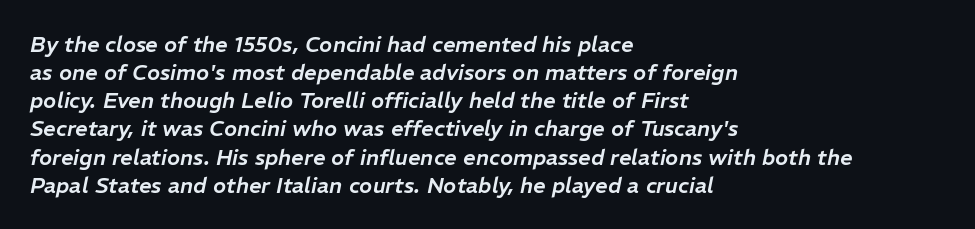
The image shows 22 px text type, italic (leaning right); set left-aligned, normal line spacing (1.28x), normal letter spacing, not underlined.
